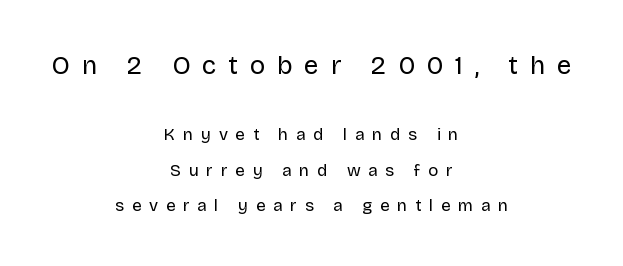
The image shows 26 px text type, upright; set centered, loose line spacing (2.09x), unusually wide letter spacing (+0.45 em), not underlined; the first (top) block is 1.53x larger.
